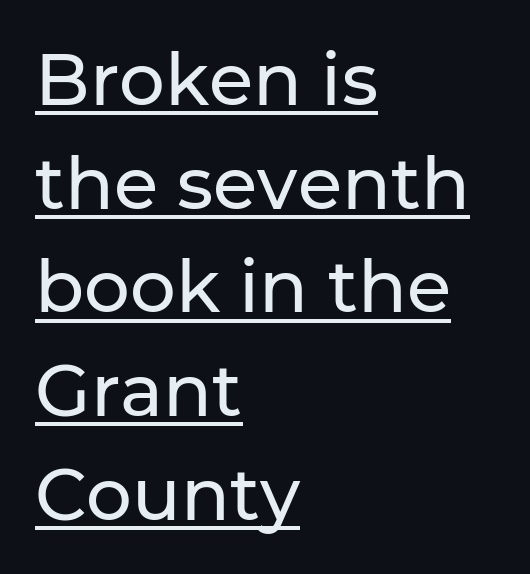
This sample uses plain, unmodified letter spacing. Which margin do the lines hug? The left one — the right edge is uneven. Serifs: no, the terminals of the letterforms are clean. Looks like someone drew a line under every word here.
